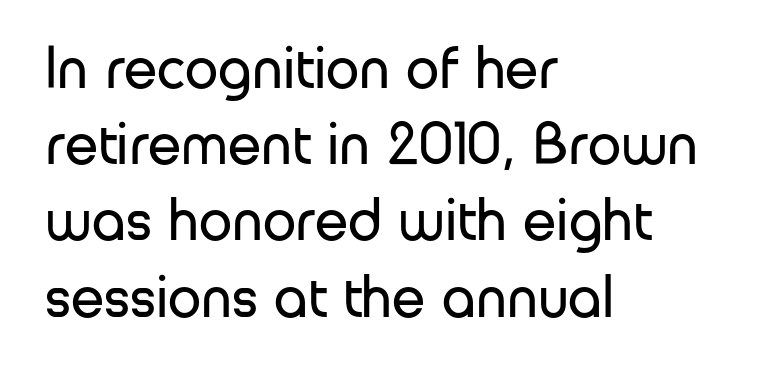
Q: Is the text bold? A: No.
Q: Is the text italic (slanted)? A: No, it is upright.
Q: Is the typeface a serif or a sans-serif typeface? A: Sans-serif.
Q: Is the text underlined? A: No.
Q: How is the paragraph aligned? A: Left-aligned.
Q: Is the spacing between letters normal or unusually wide? A: Normal.
Q: Is the spacing between lines tight, normal or loose? A: Normal.
Q: Width (condensed, normal, or wide)? A: Normal.
Q: Stroke contrast? A: Low.
Q: x-height? A: Medium.
Q: Monospaced? A: No.
